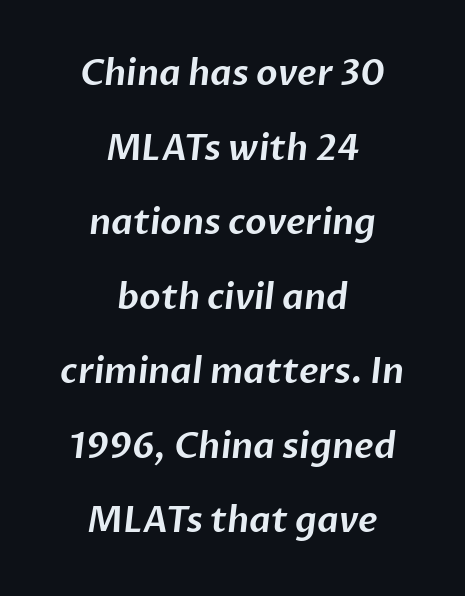
The image shows 35 px sans-serif type; set centered, loose line spacing (2.13x), normal letter spacing, not underlined; low stroke contrast and a medium x-height.
